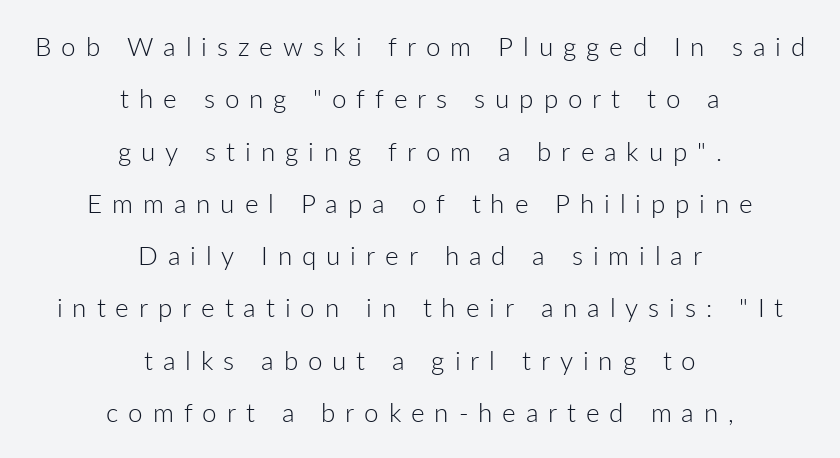
Clear beneath every line of the passage. The typesetting does not lean heavy: it is not bold. Posture: vertical. Typeset on center — no edge is straight. The tracking reads as deliberately expanded to a designer's eye.
